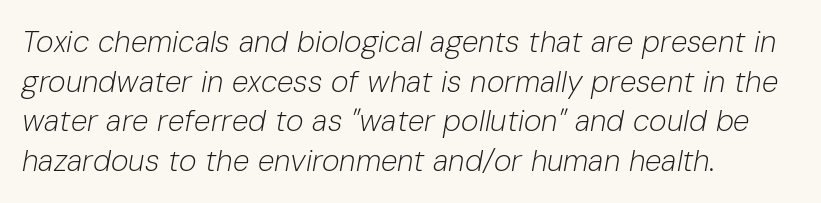
{"italic": "yes", "lean": "right", "slant_degrees": 10, "bold": "no", "weight": "light", "width": "normal", "stroke_contrast": "low", "x_height": "medium", "monospaced": "no", "underline": "no", "align": "left", "line_spacing": "normal", "line_spacing_ratio": 1.32, "letter_spacing": "normal", "letter_spacing_em": 0.0, "glyph_px": 30}
